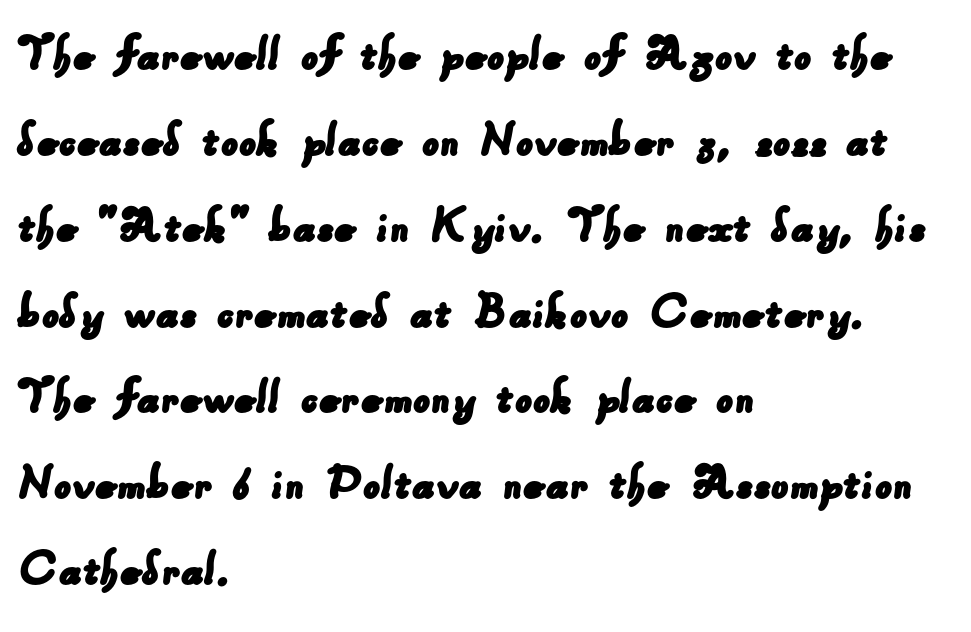
Words appear dense and cohesive because spacing is normal. Layout note: lines flush left. Evenly set lines give the paragraph a standard silhouette. The rendering uses natural spacing where letterforms have individual widths. The baseline area is clear. Unlike a traditional serif, this face leaves its strokes unadorned.
